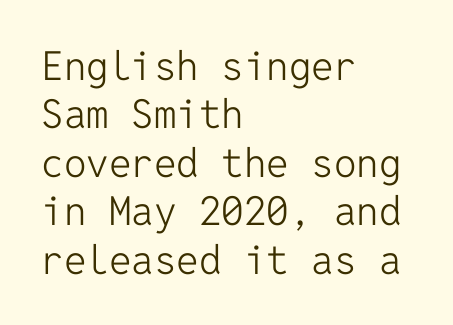
The image shows 40 px light sans-serif type, upright, monospaced; set left-aligned, line spacing 1.21x, normal letter spacing, not underlined; low stroke contrast and a medium x-height.
